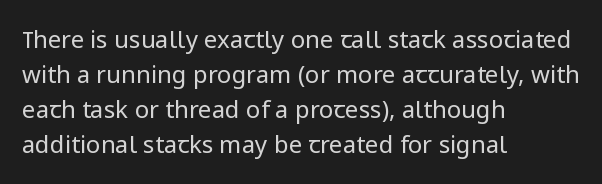
The image shows 24 px text type, upright; set left-aligned, normal line spacing (1.46x), normal letter spacing, not underlined.
